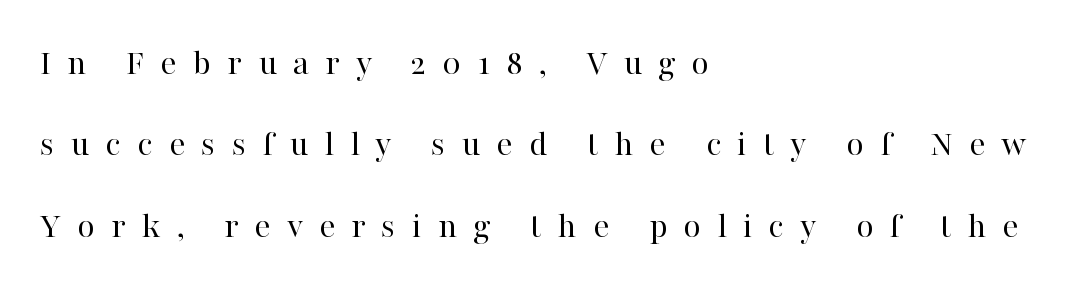
The image shows 38 px regular-weight serif type, upright; set left-aligned, loose line spacing (2.14x), unusually wide letter spacing (+0.42 em), not underlined; high stroke contrast and a medium x-height.
